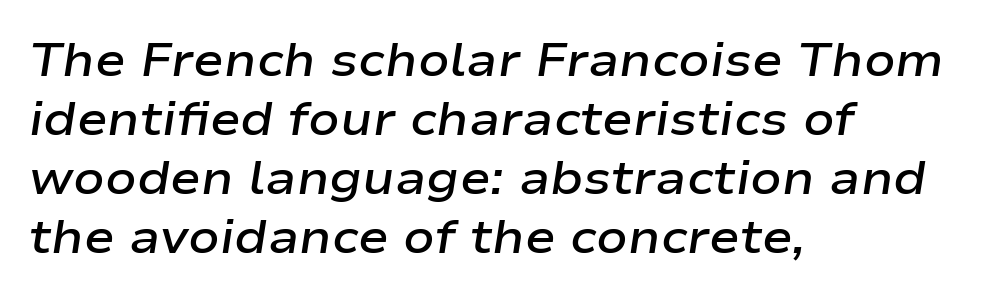
Q: Is the text bold? A: Semi-bold.
Q: Is the text italic (slanted)? A: Yes, it leans right by about 9 degrees.
Q: Is the text underlined? A: No.
Q: How is the paragraph aligned? A: Left-aligned.
Q: Is the spacing between letters normal or unusually wide? A: Normal.
Q: Is the spacing between lines tight, normal or loose? A: Normal.
Q: Width (condensed, normal, or wide)? A: Wide.
Q: Stroke contrast? A: Low.
Q: x-height? A: Medium.
Q: Monospaced? A: No.
